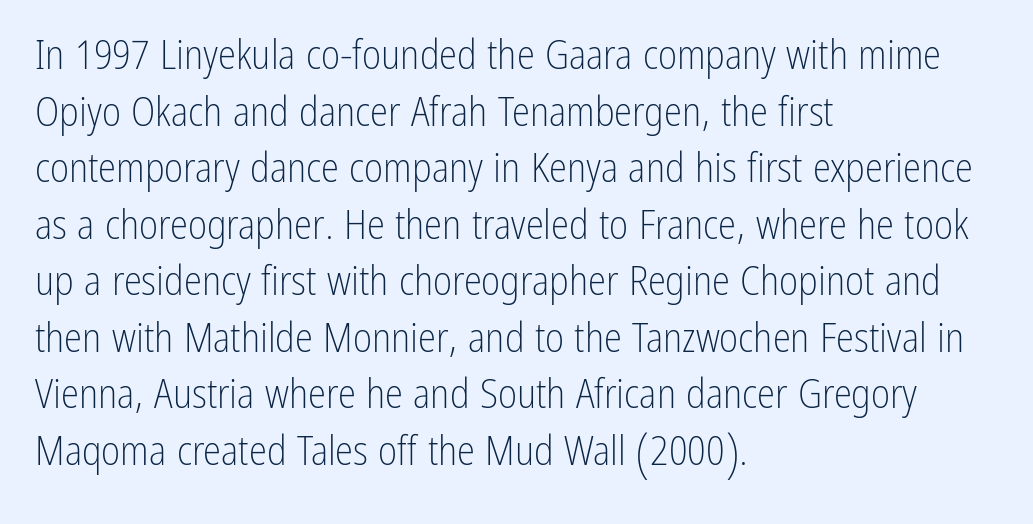
The foot of each line stays bare and open. The setting favours the left margin, as ordinary paragraphs usually do. Think of a printed novel: that variable character pitch is what you see here. This is roman type, the default non-slanted kind.
